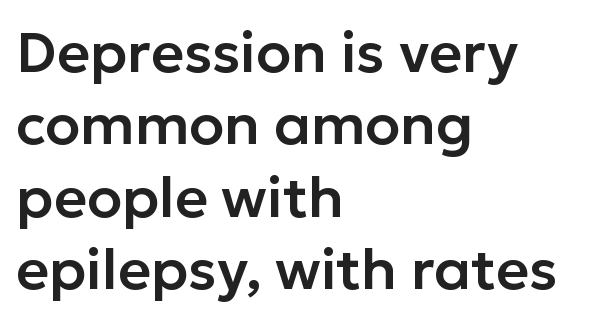
The image shows 57 px sans-serif type, upright; set left-aligned, normal line spacing (1.27x), normal letter spacing, not underlined; low stroke contrast and a medium x-height.
